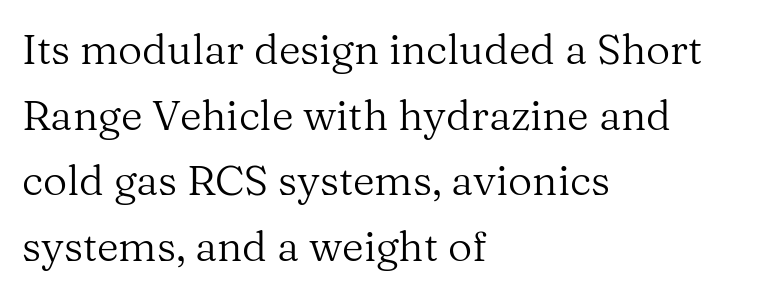
The lettering holds an erect, upright posture throughout. These lines are composed in type with serifs. Heaviness? Minimal to ordinary, like unemphasized prose. Is the block centered? No — it sits flush against the left margin.
